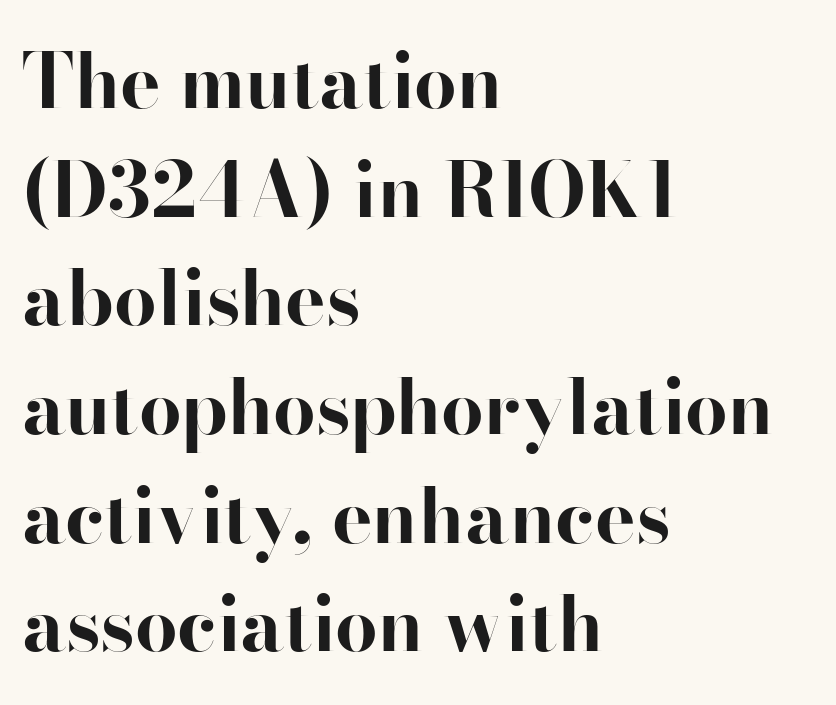
The image shows 76 px bold serif type, upright; set left-aligned, normal line spacing (1.43x), normal letter spacing, not underlined; high stroke contrast and a small x-height.
